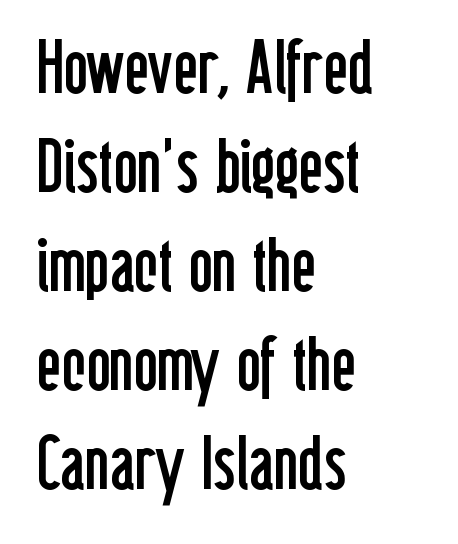
{"serif": "no", "italic": "no", "bold": "no", "weight": "regular", "width": "condensed", "stroke_contrast": "low", "x_height": "medium", "monospaced": "no", "underline": "no", "align": "left", "line_spacing": "normal", "line_spacing_ratio": 1.32, "letter_spacing": "normal", "letter_spacing_em": 0.0, "glyph_px": 75}
